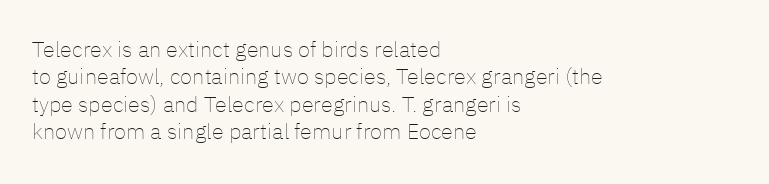
Q: Is the text bold? A: No.
Q: Is the text italic (slanted)? A: No, it is upright.
Q: Is the text underlined? A: No.
Q: How is the paragraph aligned? A: Left-aligned.
Q: Is the spacing between letters normal or unusually wide? A: Normal.
Q: Is the spacing between lines tight, normal or loose? A: Normal.
